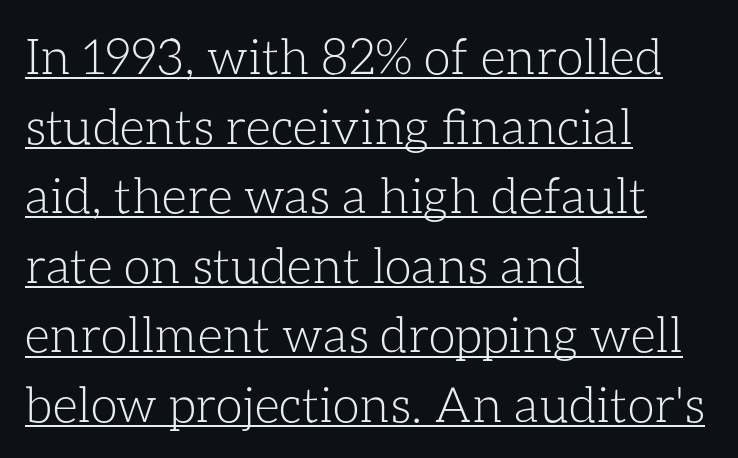
{"italic": "no", "bold": "no", "weight": "light", "width": "normal", "stroke_contrast": "low", "x_height": "medium", "monospaced": "no", "underline": "yes", "align": "left", "line_spacing": "normal", "line_spacing_ratio": 1.42, "letter_spacing": "normal", "letter_spacing_em": 0.0, "glyph_px": 49}
